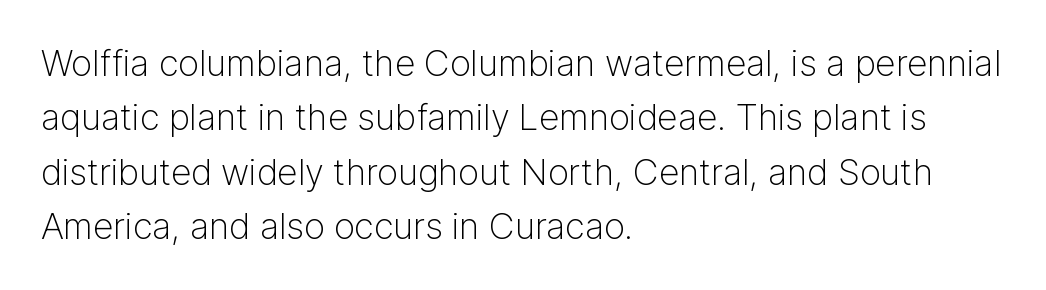
{"serif": "no", "italic": "no", "bold": "no", "weight": "light", "width": "normal", "stroke_contrast": "low", "x_height": "medium", "monospaced": "no", "underline": "no", "align": "left", "line_spacing": "normal", "line_spacing_ratio": 1.51, "letter_spacing": "normal", "letter_spacing_em": 0.0, "glyph_px": 36}
